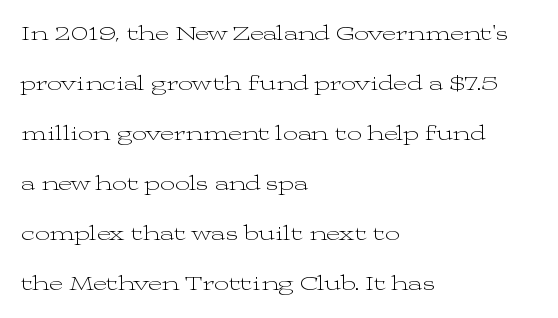
Q: Is the text bold? A: No.
Q: Is the text italic (slanted)? A: No, it is upright.
Q: Is the text underlined? A: No.
Q: How is the paragraph aligned? A: Left-aligned.
Q: Is the spacing between letters normal or unusually wide? A: Normal.
Q: Is the spacing between lines tight, normal or loose? A: Loose.
